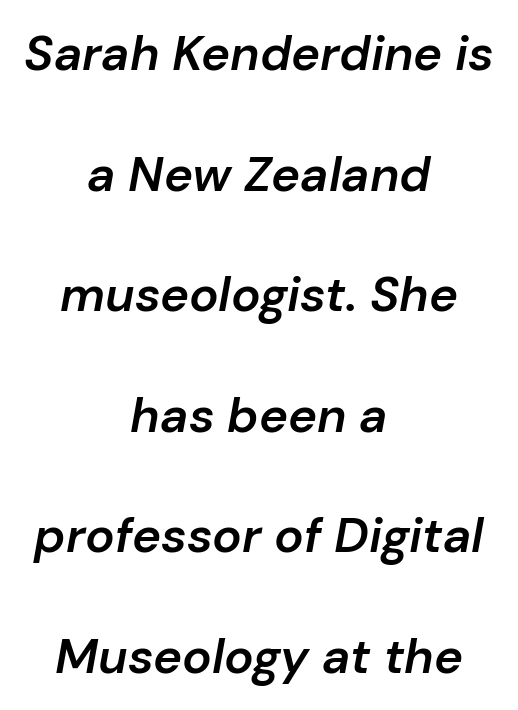
{"italic": "yes", "lean": "right", "slant_degrees": 10, "bold": "semi", "weight": "semibold", "width": "normal", "stroke_contrast": "low", "x_height": "medium", "monospaced": "no", "underline": "no", "align": "center", "line_spacing": "loose", "line_spacing_ratio": 2.46, "letter_spacing": "normal", "letter_spacing_em": 0.0, "glyph_px": 49}
